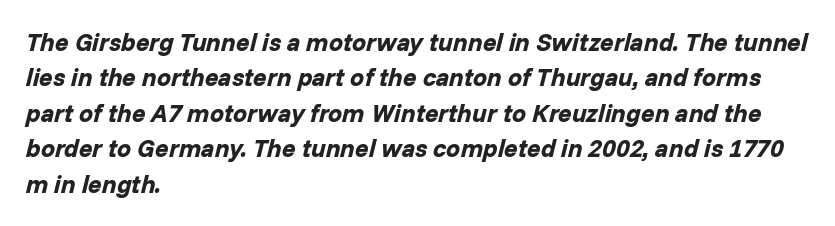
Q: Is the text bold? A: Yes.
Q: Is the text italic (slanted)? A: Yes, it leans right by about 14 degrees.
Q: Is the text underlined? A: No.
Q: How is the paragraph aligned? A: Left-aligned.
Q: Is the spacing between letters normal or unusually wide? A: Normal.
Q: Is the spacing between lines tight, normal or loose? A: Normal.
